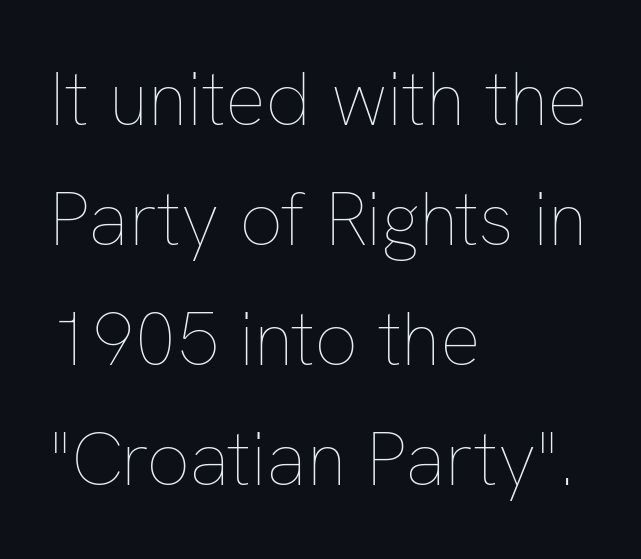
{"italic": "no", "bold": "no", "weight": "thin", "width": "normal", "stroke_contrast": "low", "x_height": "medium", "monospaced": "no", "underline": "no", "align": "left", "line_spacing": "normal", "line_spacing_ratio": 1.58, "letter_spacing": "normal", "letter_spacing_em": 0.0, "glyph_px": 76}
